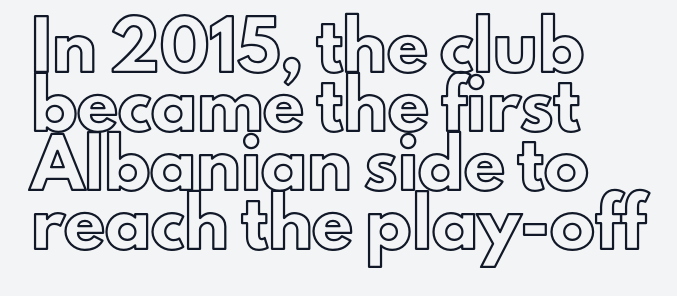
Note the varied advance widths — an 'i' is clearly narrower than an 'm'. Visually the block forms a straight wall on the left and a jagged coastline on the right. The lettering holds an erect, upright posture throughout. Nobody drew a line under any word here.
